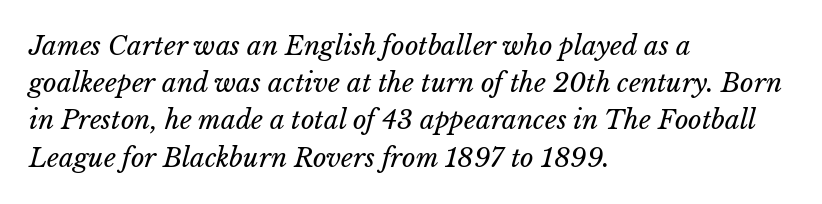
Q: Is the text bold? A: No.
Q: Is the text italic (slanted)? A: Yes, it leans right by about 15 degrees.
Q: Is the text underlined? A: No.
Q: How is the paragraph aligned? A: Left-aligned.
Q: Is the spacing between letters normal or unusually wide? A: Normal.
Q: Is the spacing between lines tight, normal or loose? A: Normal.
